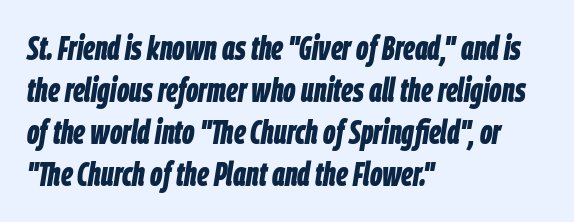
Q: Is the text bold? A: Yes.
Q: Is the text italic (slanted)? A: Yes, it leans right by about 9 degrees.
Q: Is the text underlined? A: No.
Q: How is the paragraph aligned? A: Left-aligned.
Q: Is the spacing between letters normal or unusually wide? A: Normal.
Q: Width (condensed, normal, or wide)? A: Condensed.
Q: Stroke contrast? A: Low.
Q: x-height? A: Large.
Q: Monospaced? A: No.
